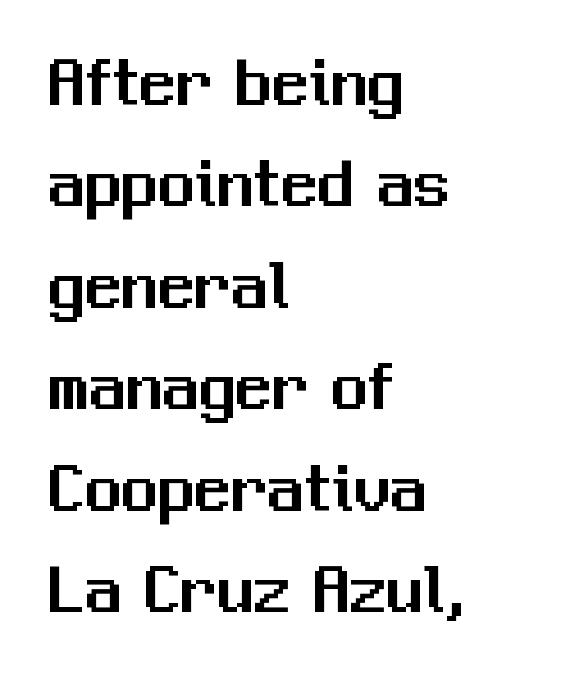
The image shows 73 px sans-serif type, upright; set left-aligned, normal line spacing (1.39x), normal letter spacing, not underlined; medium stroke contrast and a medium x-height.
